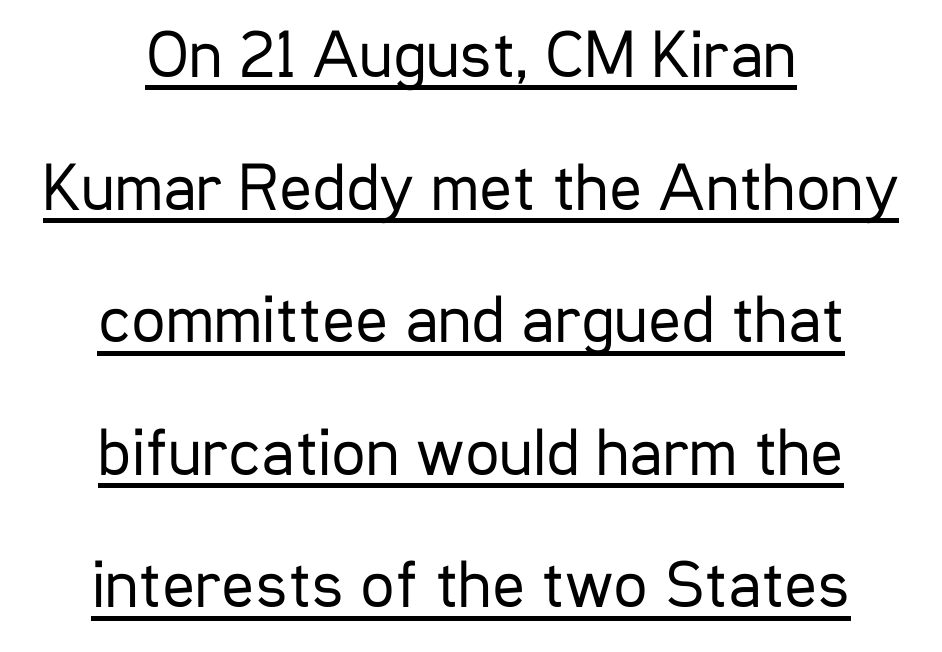
The image shows 68 px regular-weight, condensed sans-serif type, upright; set centered, loose line spacing (1.95x), normal letter spacing, underlined; low stroke contrast and a medium x-height.
